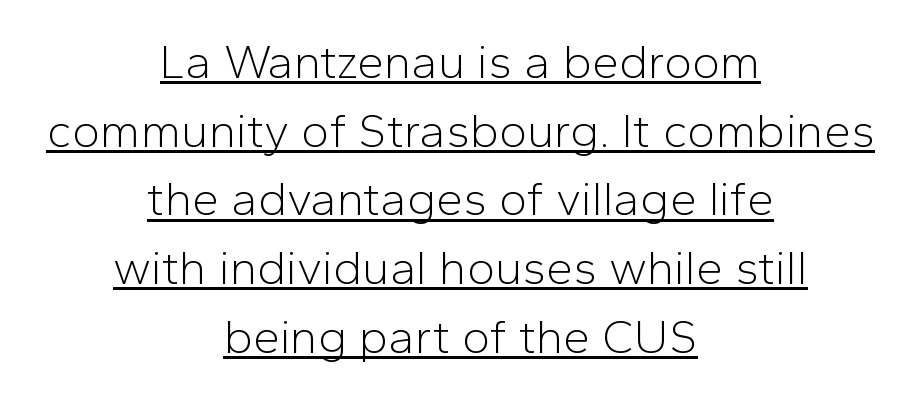
Is the block centered? Yes — each line is placed symmetrically about the middle. The rendering uses natural spacing where letterforms have individual widths. Is there much room between lines? A standard amount, neither cramped nor airy. The letters stand straight up with perfectly vertical stems.
